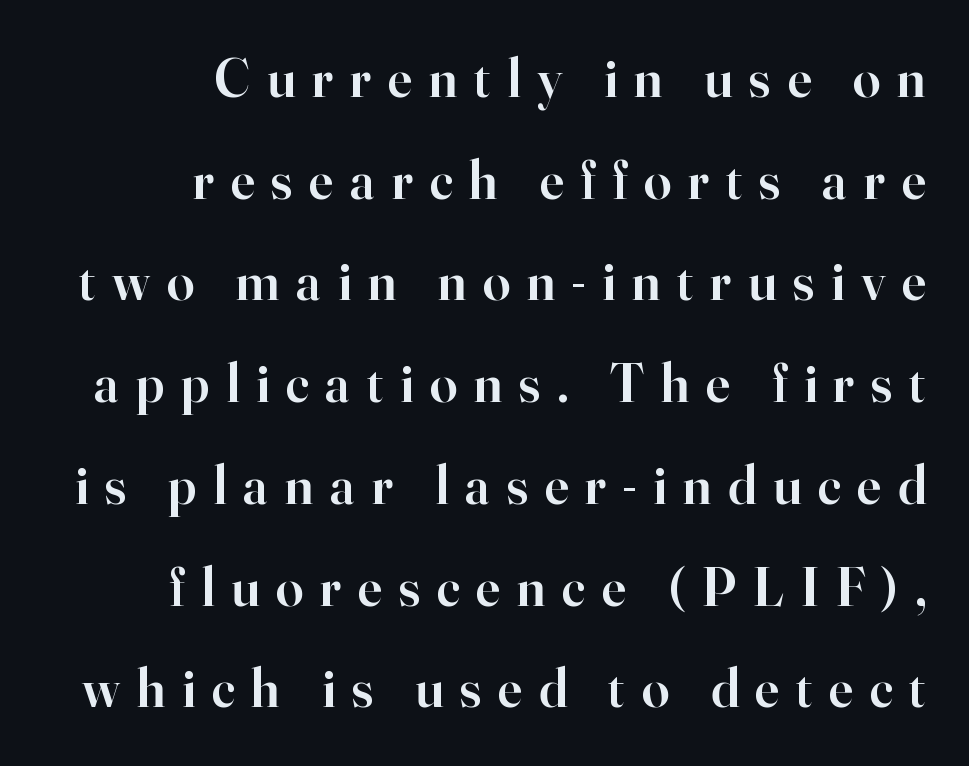
{"serif": "yes", "italic": "no", "bold": "semi", "weight": "semibold", "width": "normal", "stroke_contrast": "high", "x_height": "small", "monospaced": "no", "underline": "no", "align": "right", "line_spacing_ratio": 1.85, "letter_spacing": "wide", "letter_spacing_em": 0.3, "glyph_px": 55}
